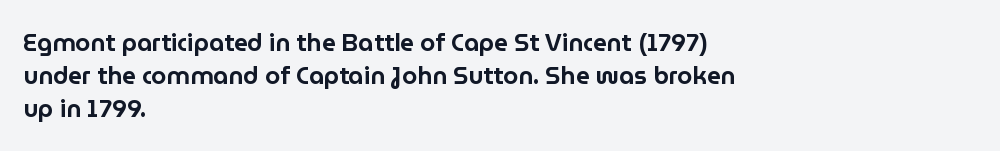
The image shows 24 px text type, upright; set left-aligned, normal line spacing (1.37x), normal letter spacing, not underlined.
